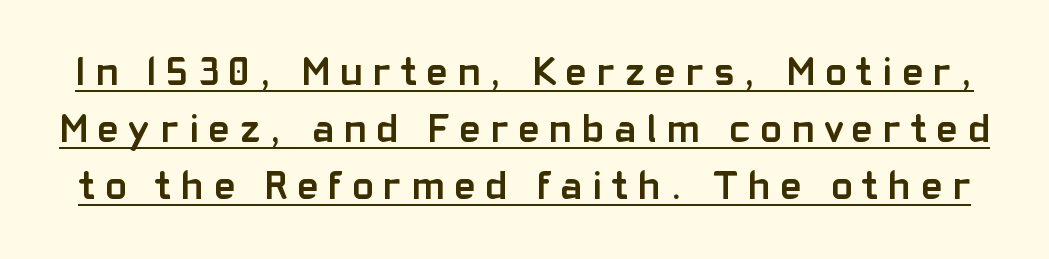
The image shows 40 px semibold sans-serif type, upright; set normal line spacing (1.43x), unusually wide letter spacing (+0.26 em), underlined; low stroke contrast and a medium x-height.
